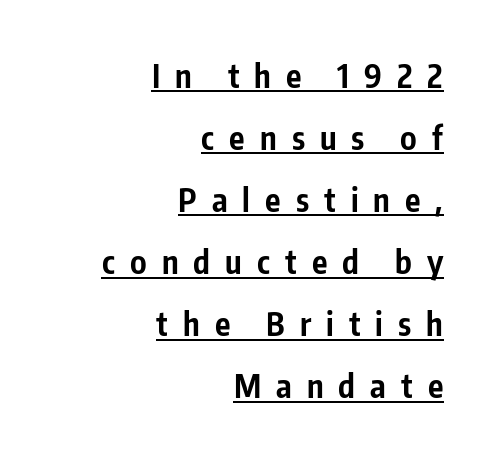
{"serif": "no", "italic": "no", "bold": "yes", "weight": "bold", "width": "condensed", "stroke_contrast": "low", "x_height": "medium", "monospaced": "no", "underline": "yes", "align": "right", "line_spacing": "loose", "line_spacing_ratio": 1.94, "letter_spacing": "wide", "letter_spacing_em": 0.47, "glyph_px": 32}
